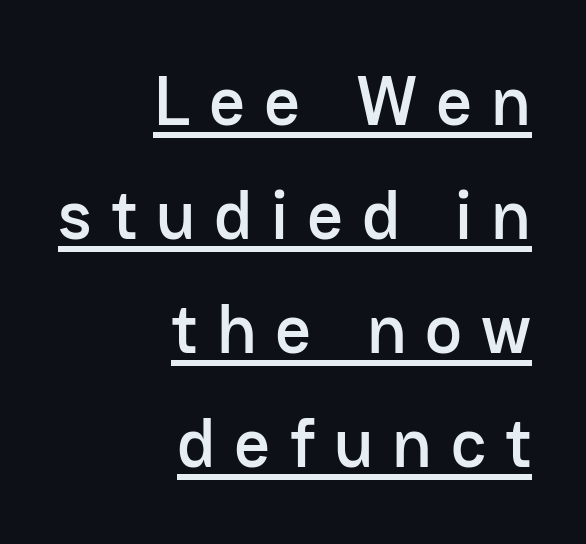
Q: Is the text italic (slanted)? A: No, it is upright.
Q: Is the typeface a serif or a sans-serif typeface? A: Sans-serif.
Q: Is the text underlined? A: Yes.
Q: How is the paragraph aligned? A: Right-aligned.
Q: Is the spacing between letters normal or unusually wide? A: Unusually wide.
Q: Is the spacing between lines tight, normal or loose? A: Normal.
Q: Width (condensed, normal, or wide)? A: Normal.
Q: Stroke contrast? A: Low.
Q: x-height? A: Medium.
Q: Monospaced? A: No.
